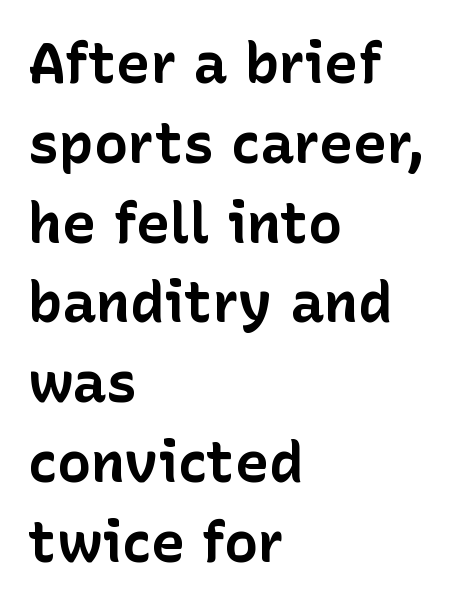
The image shows 57 px bold sans-serif type, upright; set left-aligned, normal line spacing (1.4x), normal letter spacing, not underlined; low stroke contrast and a medium x-height.
